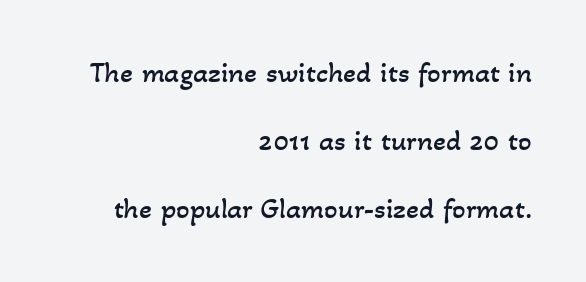
{"bold": "no", "weight": "regular", "width": "normal", "stroke_contrast": "low", "x_height": "small", "monospaced": "no", "underline": "no", "align": "right", "line_spacing": "loose", "line_spacing_ratio": 2.27, "letter_spacing": "normal", "letter_spacing_em": 0.0, "glyph_px": 30}
